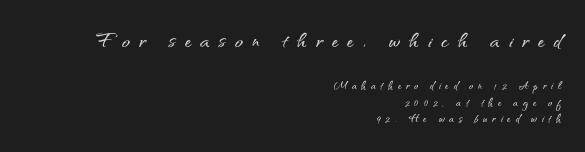
{"underline": "no", "align": "right", "line_spacing_ratio": 1.18, "letter_spacing": "wide", "letter_spacing_em": 0.34, "larger_block": "first", "size_ratio": 1.93, "glyph_px": 27}
